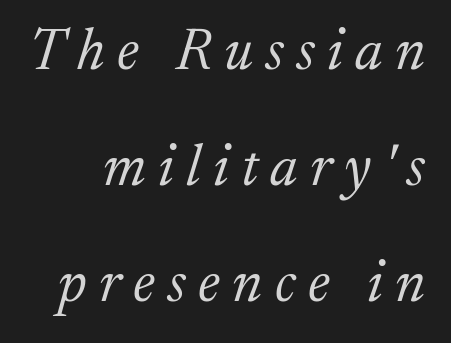
Q: Is the text bold? A: No.
Q: Is the text italic (slanted)? A: Yes, it leans right by about 17 degrees.
Q: Is the typeface a serif or a sans-serif typeface? A: Serif.
Q: Is the text underlined? A: No.
Q: Is the spacing between letters normal or unusually wide? A: Unusually wide.
Q: Is the spacing between lines tight, normal or loose? A: Loose.
Q: Width (condensed, normal, or wide)? A: Normal.
Q: Stroke contrast? A: Medium.
Q: x-height? A: Medium.
Q: Monospaced? A: No.
